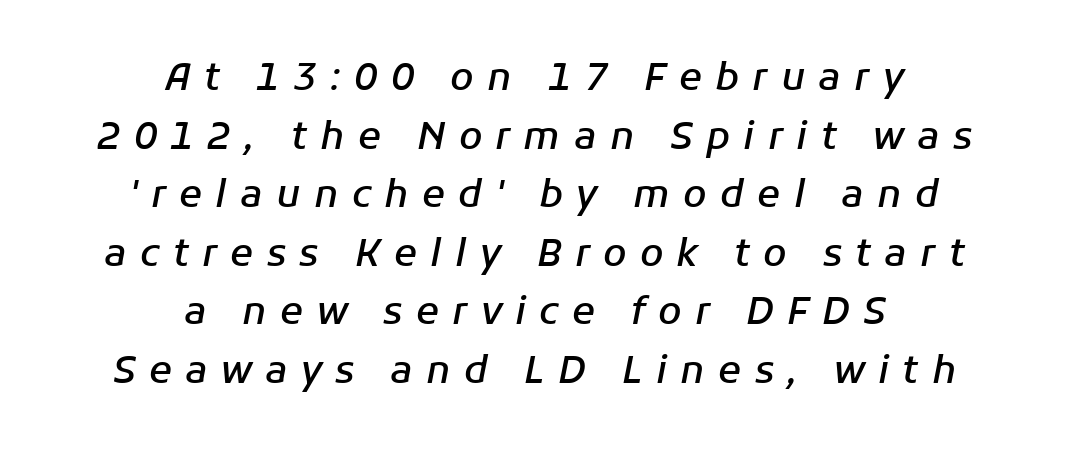
The image shows 38 px semibold type, italic (leaning right); set centered, normal line spacing (1.54x), unusually wide letter spacing (+0.35 em), not underlined; low stroke contrast and a medium x-height.
